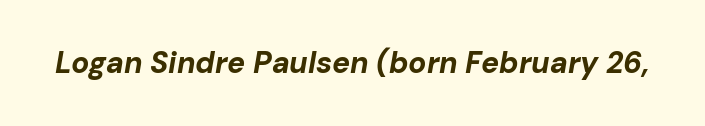
The image shows 30 px bold type, italic (leaning right); set normal letter spacing, not underlined; low stroke contrast and a medium x-height.
